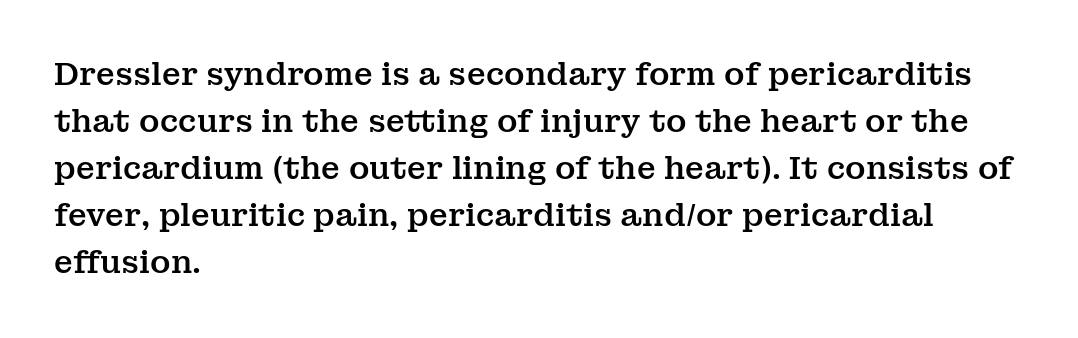
{"serif": "yes", "italic": "no", "width": "normal", "stroke_contrast": "medium", "x_height": "medium", "monospaced": "no", "underline": "no", "align": "left", "line_spacing": "normal", "line_spacing_ratio": 1.52, "letter_spacing": "normal", "letter_spacing_em": 0.0, "glyph_px": 31}
